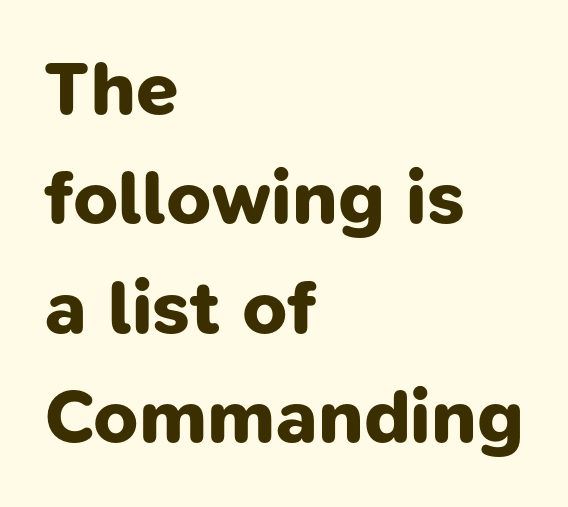
Here the designer chose a conventional face with non-uniform glyph widths. How are the letters spaced? Ordinarily, with no added tracking. The string is rendered with underlining switched off. Does the copy run flush right? No — it runs flush left. Stroke terminals: plain, sans-serif.
